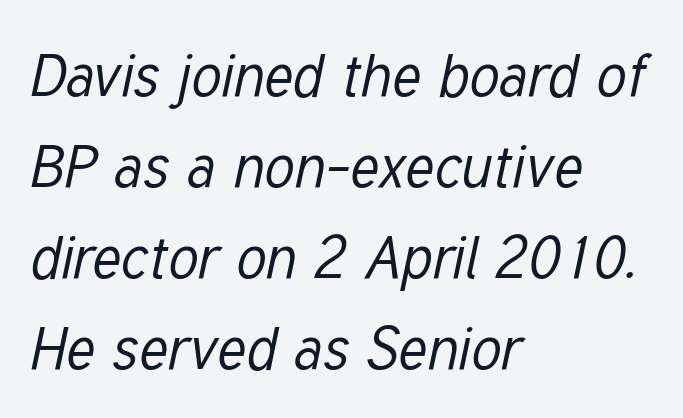
{"italic": "yes", "lean": "right", "slant_degrees": 12, "bold": "no", "weight": "regular", "width": "condensed", "stroke_contrast": "low", "x_height": "medium", "monospaced": "no", "underline": "no", "align": "left", "line_spacing": "normal", "line_spacing_ratio": 1.54, "letter_spacing": "normal", "letter_spacing_em": 0.0, "glyph_px": 59}
